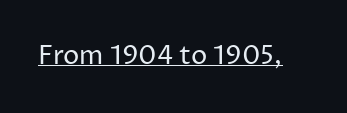
Short note: letters normally spaced. Is this a heavy cut? Hardly; it is regular or lighter. This sample uses an upright cut, with every glyph sitting square on the baseline. Is there an underline? Yes — a line sits under the letters.
